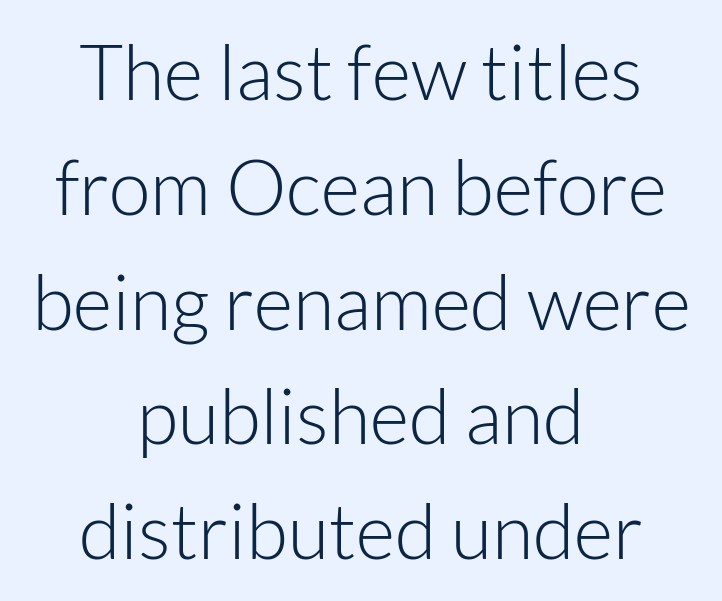
Q: Is the text bold? A: No.
Q: Is the text italic (slanted)? A: No, it is upright.
Q: Is the typeface a serif or a sans-serif typeface? A: Sans-serif.
Q: Is the text underlined? A: No.
Q: How is the paragraph aligned? A: Centered.
Q: Is the spacing between letters normal or unusually wide? A: Normal.
Q: Is the spacing between lines tight, normal or loose? A: Normal.
Q: Width (condensed, normal, or wide)? A: Normal.
Q: Stroke contrast? A: Low.
Q: x-height? A: Medium.
Q: Monospaced? A: No.
